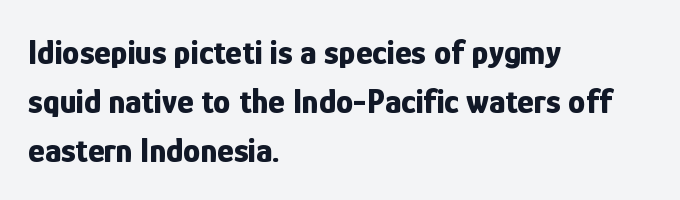
Caption: bold face, heavy strokes. Honestly, there is no underline to notice here at all. The type sits square on the baseline with zero lean. Here the designer chose a conventional face with non-uniform glyph widths.
